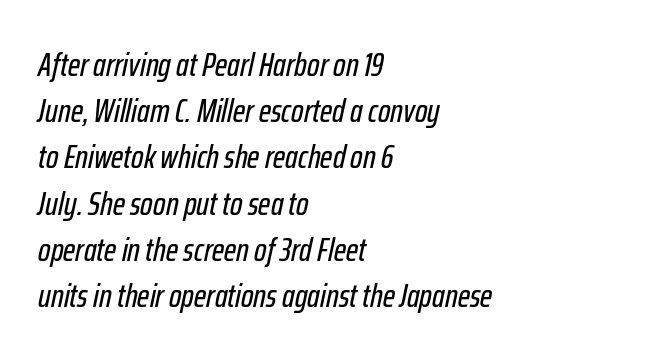
Q: Is the text italic (slanted)? A: Yes, it leans right by about 12 degrees.
Q: Is the text underlined? A: No.
Q: How is the paragraph aligned? A: Left-aligned.
Q: Is the spacing between letters normal or unusually wide? A: Normal.
Q: Is the spacing between lines tight, normal or loose? A: Normal.
Q: Width (condensed, normal, or wide)? A: Condensed.
Q: Stroke contrast? A: Low.
Q: x-height? A: Medium.
Q: Monospaced? A: No.
